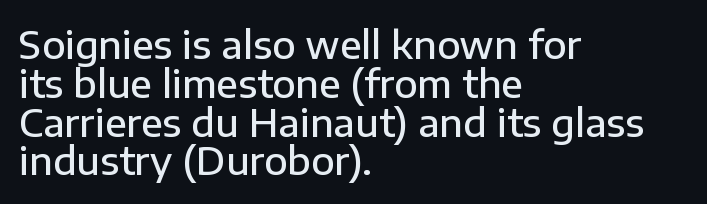
{"serif": "no", "italic": "no", "bold": "semi", "weight": "semibold", "width": "normal", "stroke_contrast": "low", "x_height": "medium", "monospaced": "no", "underline": "no", "align": "left", "line_spacing": "tight", "line_spacing_ratio": 1.02, "letter_spacing": "normal", "letter_spacing_em": 0.0, "glyph_px": 38}
